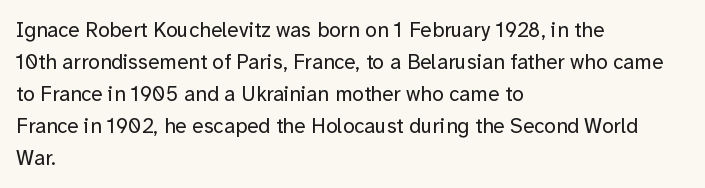
The image shows 21 px text type, upright; set left-aligned, normal line spacing (1.52x), normal letter spacing, not underlined.
